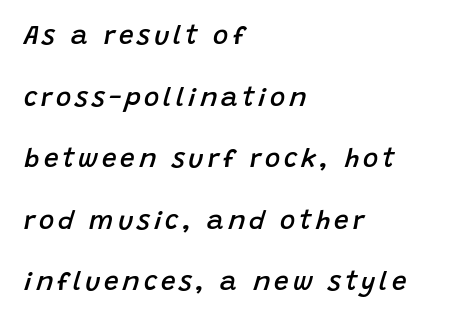
Q: Is the text bold? A: Semi-bold.
Q: Is the text italic (slanted)? A: Yes, it leans right by about 15 degrees.
Q: Is the text underlined? A: No.
Q: How is the paragraph aligned? A: Left-aligned.
Q: Is the spacing between lines tight, normal or loose? A: Loose.
